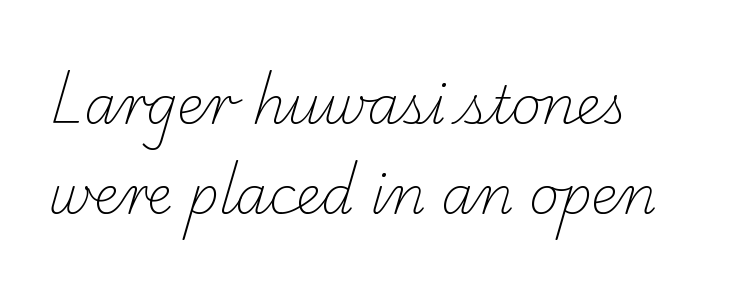
Q: Is the text bold? A: No.
Q: Is the typeface a serif or a sans-serif typeface? A: Serif.
Q: Is the text underlined? A: No.
Q: Is the spacing between letters normal or unusually wide? A: Normal.
Q: Width (condensed, normal, or wide)? A: Normal.
Q: Stroke contrast? A: Low.
Q: x-height? A: Small.
Q: Monospaced? A: No.
